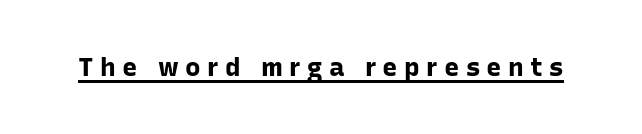
The image shows 26 px bold type, upright; set unusually wide letter spacing (+0.24 em), underlined.
